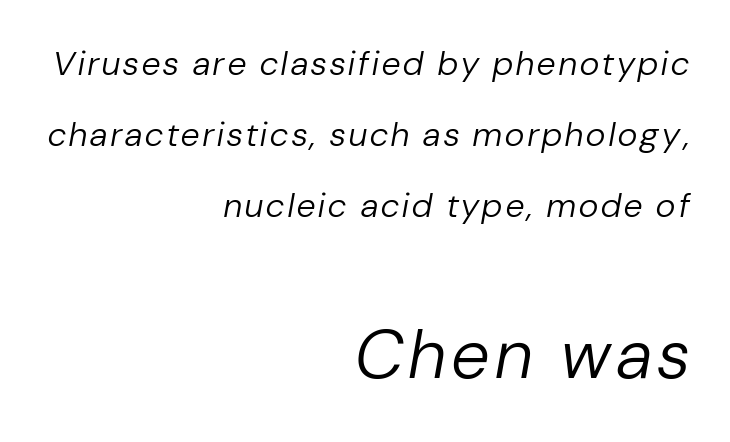
The passage shown is not underscored anywhere. Layout note: lines flush right. A typesetter would call this proportional, since set widths differ per character. Honestly, the rows look like they've been pulled way apart. Emphasis-style slanted type is in use.
